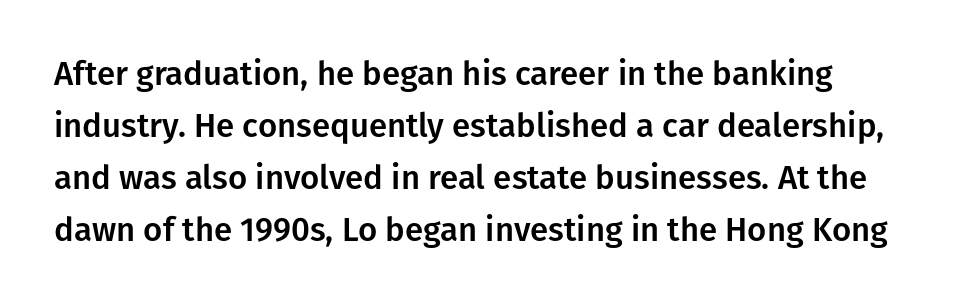
Q: Is the text italic (slanted)? A: No, it is upright.
Q: Is the typeface a serif or a sans-serif typeface? A: Sans-serif.
Q: Is the text underlined? A: No.
Q: Is the spacing between letters normal or unusually wide? A: Normal.
Q: Is the spacing between lines tight, normal or loose? A: Normal.
Q: Width (condensed, normal, or wide)? A: Normal.
Q: Stroke contrast? A: Low.
Q: x-height? A: Medium.
Q: Monospaced? A: No.
